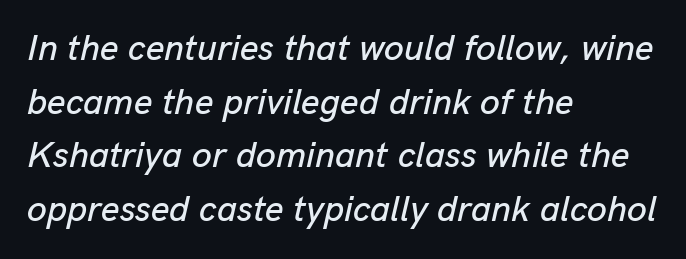
{"italic": "yes", "lean": "right", "slant_degrees": 13, "width": "normal", "stroke_contrast": "low", "x_height": "medium", "monospaced": "no", "underline": "no", "align": "left", "line_spacing": "normal", "line_spacing_ratio": 1.49, "letter_spacing": "normal", "letter_spacing_em": 0.0, "glyph_px": 36}
